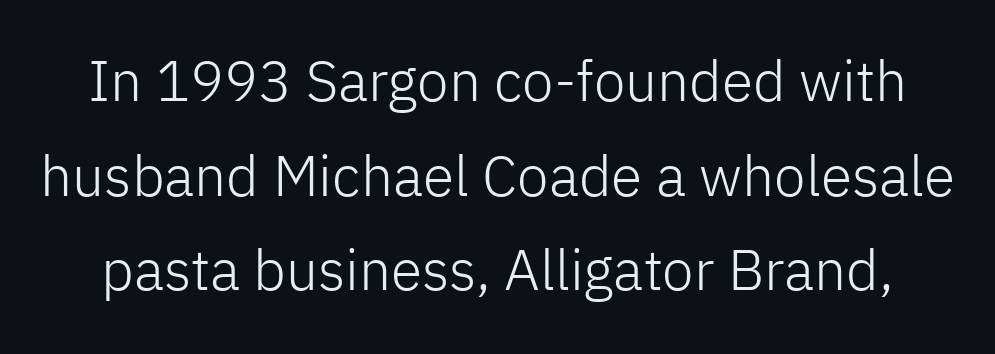
{"serif": "no", "italic": "no", "bold": "no", "weight": "light", "width": "normal", "stroke_contrast": "low", "x_height": "medium", "monospaced": "no", "underline": "no", "line_spacing": "normal", "line_spacing_ratio": 1.66, "letter_spacing": "normal", "letter_spacing_em": 0.0, "glyph_px": 57}
